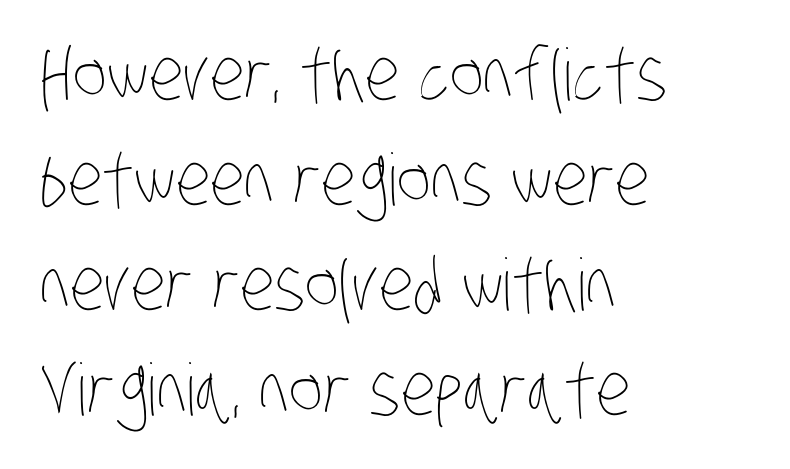
The image shows 72 px thin, condensed type; set left-aligned, normal line spacing (1.46x), normal letter spacing, not underlined; low stroke contrast and a large x-height.
